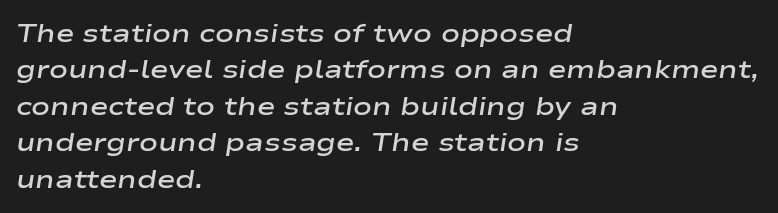
{"italic": "yes", "lean": "right", "slant_degrees": 9, "bold": "semi", "underline": "no", "align": "left", "line_spacing": "normal", "line_spacing_ratio": 1.46, "letter_spacing": "normal", "letter_spacing_em": 0.0, "glyph_px": 25}
